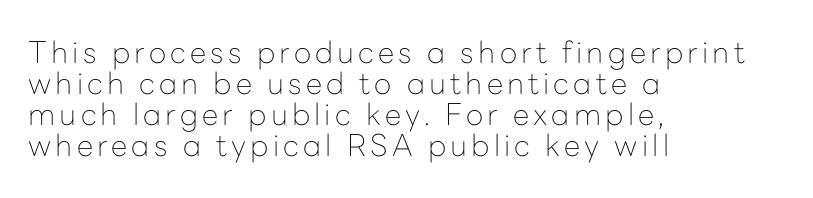
The image shows 30 px thin sans-serif type, upright; set left-aligned, tight line spacing (1.03x), not underlined; low stroke contrast and a medium x-height.
